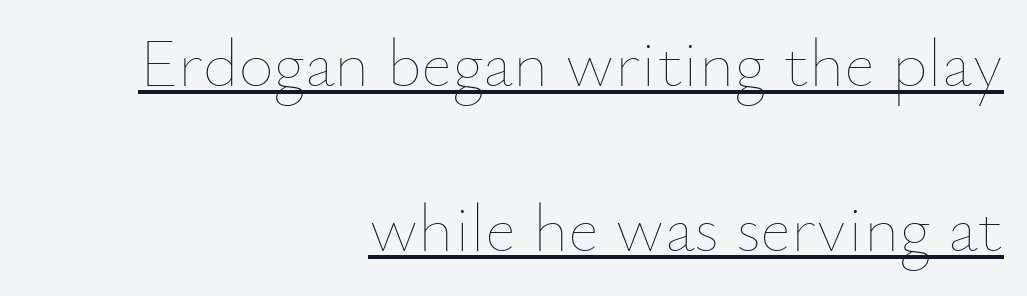
Summary of vertical rhythm: relaxed, with wide interline spacing. Proportional: the letters do not fall into vertical columns. This is not heavy type; no bold has been used. The rendering anchors every line to the right-hand side. If you drew a line through each stem, it would be perfectly vertical. The specimen includes a rule beneath the text block's lines.
